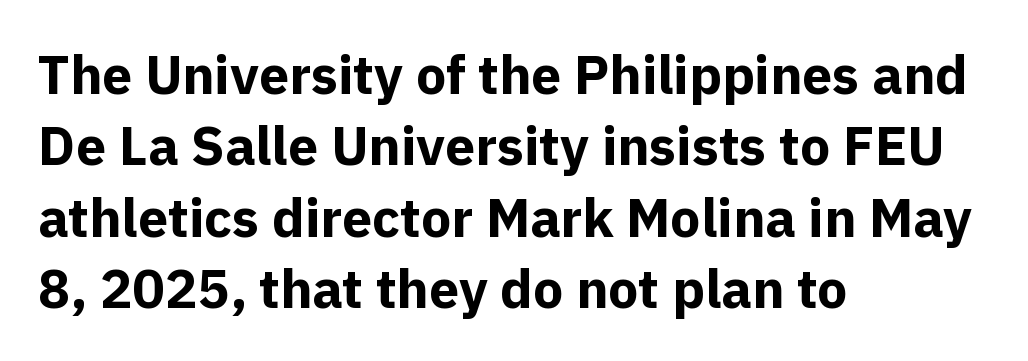
Each word holds together tightly as a unit, with standard inter-letter gaps. When letters stand straight like this, we call the style roman or upright. Only glyphs here, with clear space below each row. A classic flush-left, rag-right setting is used for this passage. Looks like regular typesetting: each glyph gets only the width it needs.
